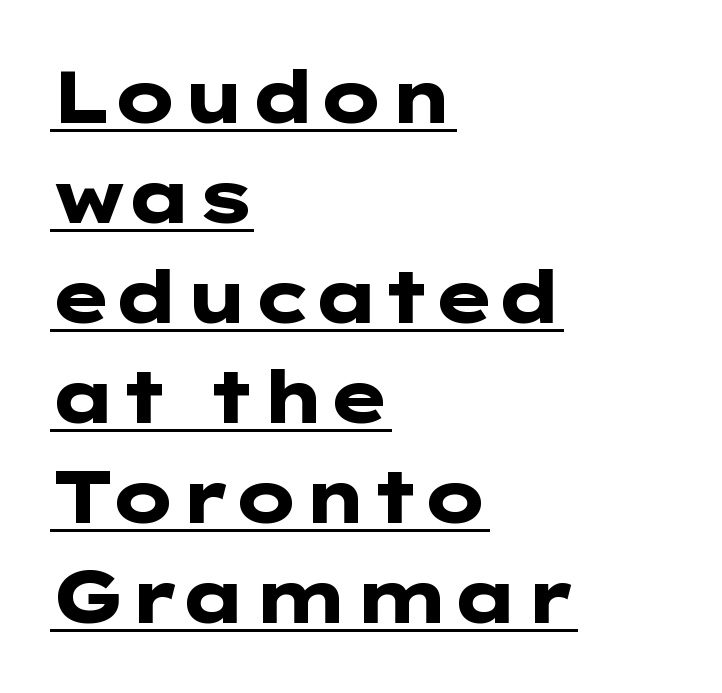
The image shows 73 px heavy, wide sans-serif type, upright; set left-aligned, normal line spacing (1.37x), normal letter spacing, underlined; low stroke contrast and a medium x-height.
